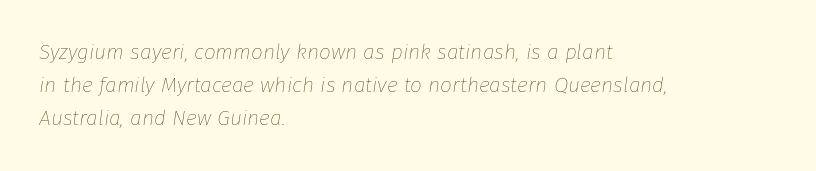
{"italic": "yes", "lean": "right", "slant_degrees": 8, "bold": "no", "underline": "no", "align": "left", "line_spacing": "normal", "line_spacing_ratio": 1.58, "letter_spacing": "normal", "letter_spacing_em": 0.0, "glyph_px": 21}
